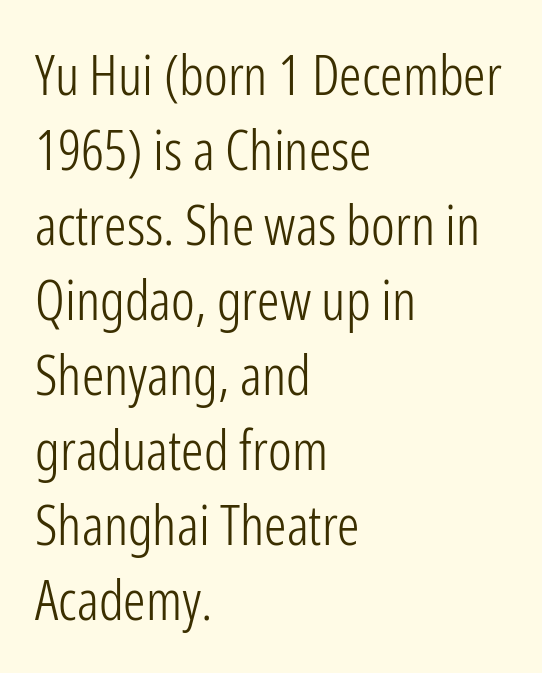
{"serif": "no", "italic": "no", "bold": "no", "weight": "light", "width": "condensed", "stroke_contrast": "low", "x_height": "medium", "monospaced": "no", "underline": "no", "align": "left", "line_spacing": "normal", "line_spacing_ratio": 1.34, "letter_spacing": "normal", "letter_spacing_em": 0.0, "glyph_px": 56}
